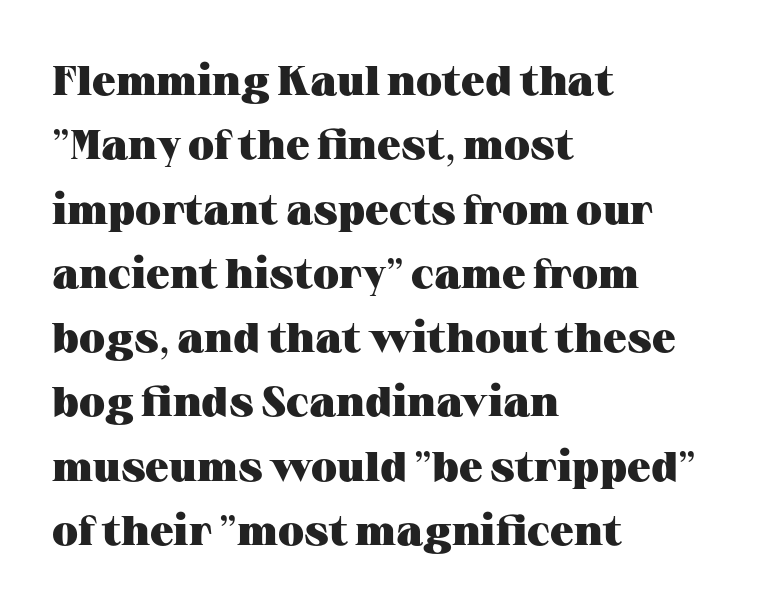
Every stem runs plumb, perpendicular to the baseline. The font is running at its bold setting. I'd call this a serif setting — the letters wear small feet. Rule under the text: the space is simply empty.
